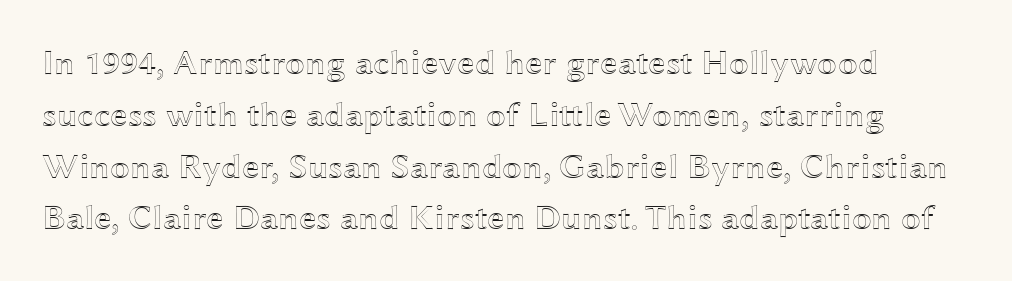
The image shows 35 px wide type, upright; set normal line spacing (1.48x), normal letter spacing, not underlined; a medium x-height.
